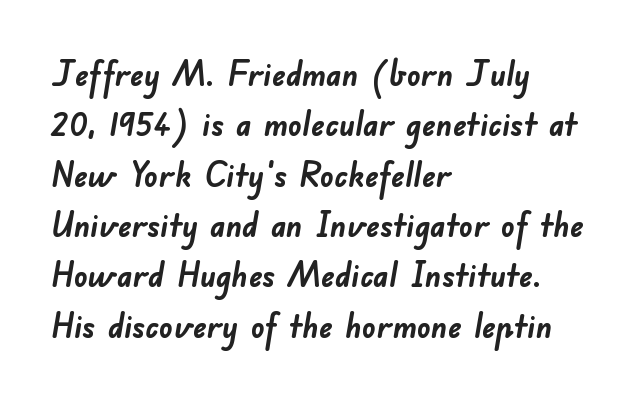
{"serif": "no", "bold": "yes", "weight": "semibold", "width": "normal", "stroke_contrast": "low", "x_height": "small", "monospaced": "no", "underline": "no", "align": "left", "line_spacing": "normal", "line_spacing_ratio": 1.48, "letter_spacing": "normal", "letter_spacing_em": 0.0, "glyph_px": 34}
